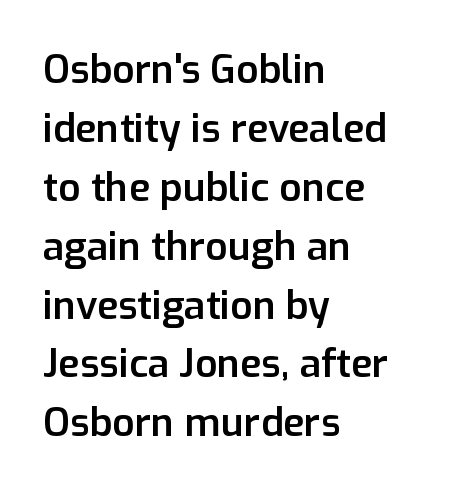
Q: Is the text bold? A: Semi-bold.
Q: Is the text italic (slanted)? A: No, it is upright.
Q: Is the typeface a serif or a sans-serif typeface? A: Sans-serif.
Q: Is the text underlined? A: No.
Q: How is the paragraph aligned? A: Left-aligned.
Q: Is the spacing between letters normal or unusually wide? A: Normal.
Q: Is the spacing between lines tight, normal or loose? A: Normal.
Q: Width (condensed, normal, or wide)? A: Normal.
Q: Stroke contrast? A: Low.
Q: x-height? A: Medium.
Q: Monospaced? A: No.
